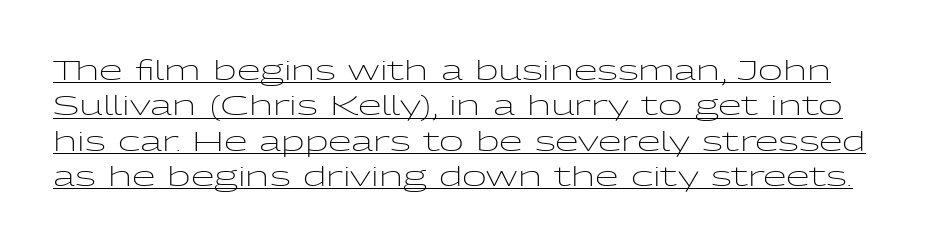
The image shows 27 px text type, upright; set normal line spacing (1.31x), normal letter spacing, underlined.
